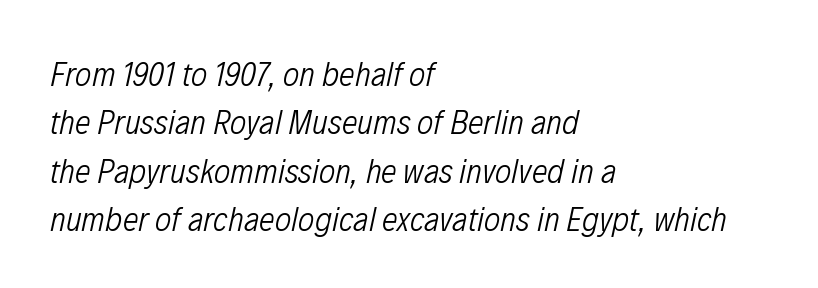
{"italic": "yes", "lean": "right", "slant_degrees": 12, "bold": "no", "weight": "light", "width": "condensed", "stroke_contrast": "low", "x_height": "medium", "monospaced": "no", "underline": "no", "align": "left", "line_spacing": "normal", "line_spacing_ratio": 1.38, "letter_spacing": "normal", "letter_spacing_em": 0.0, "glyph_px": 35}
